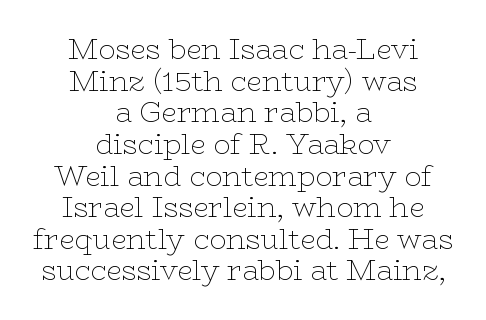
This is not heavy type; no bold has been used. A typesetter would call this leading minimal, almost set solid. These lines are rendered in a variable-pitch font. Is the letter spacing exaggerated? No — it looks like the ordinary default.
